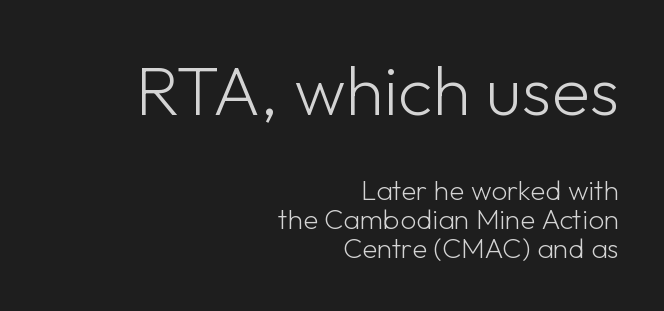
Does the leading feel generous? Not at all — it's pinched. The rendering uses natural spacing where letterforms have individual widths. What kind of face is this? One without serifs — a sans. Descenders are the only things crossing below the line. The letters stand straight up with perfectly vertical stems. If you squint, the top block still reads clearly — it's the larger of the two.
